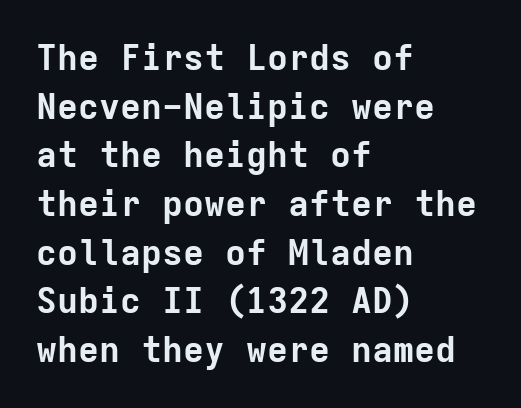
{"serif": "no", "italic": "no", "bold": "yes", "weight": "bold", "width": "normal", "stroke_contrast": "low", "x_height": "medium", "monospaced": "yes", "underline": "no", "align": "left", "line_spacing": "normal", "line_spacing_ratio": 1.39, "letter_spacing": "normal", "letter_spacing_em": 0.0, "glyph_px": 35}
